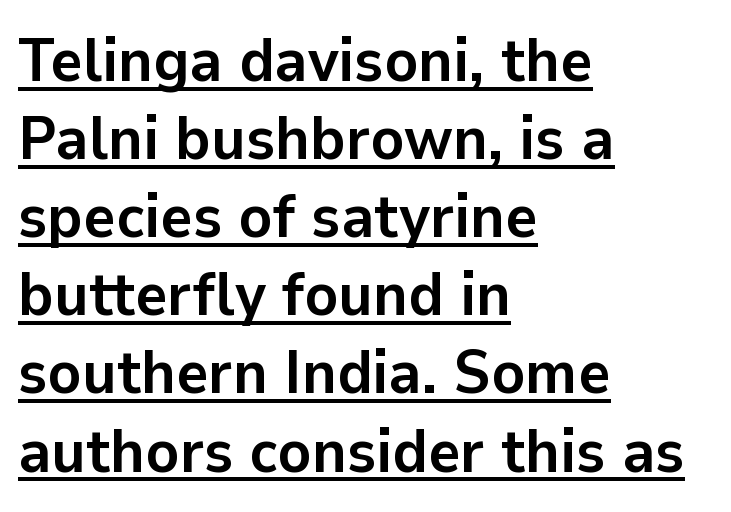
Q: Is the text bold? A: Yes.
Q: Is the text italic (slanted)? A: No, it is upright.
Q: Is the typeface a serif or a sans-serif typeface? A: Sans-serif.
Q: Is the text underlined? A: Yes.
Q: How is the paragraph aligned? A: Left-aligned.
Q: Is the spacing between letters normal or unusually wide? A: Normal.
Q: Is the spacing between lines tight, normal or loose? A: Normal.
Q: Width (condensed, normal, or wide)? A: Normal.
Q: Stroke contrast? A: Low.
Q: x-height? A: Medium.
Q: Monospaced? A: No.
